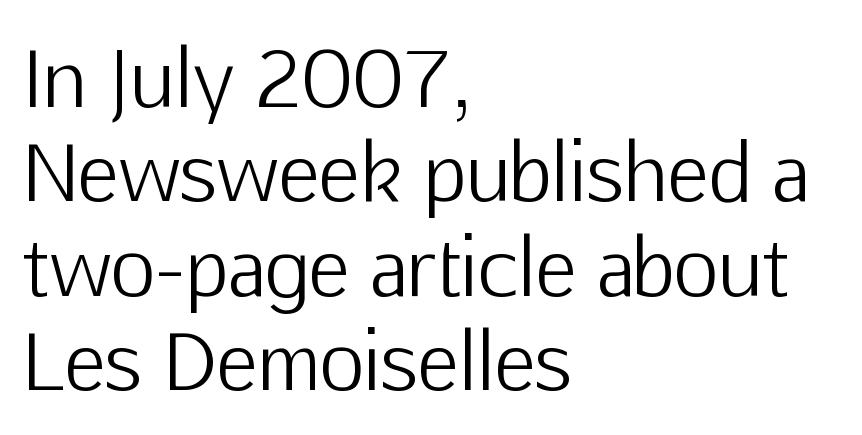
The image shows 78 px light sans-serif type, upright; set left-aligned, line spacing 1.21x, normal letter spacing, not underlined; low stroke contrast and a medium x-height.
